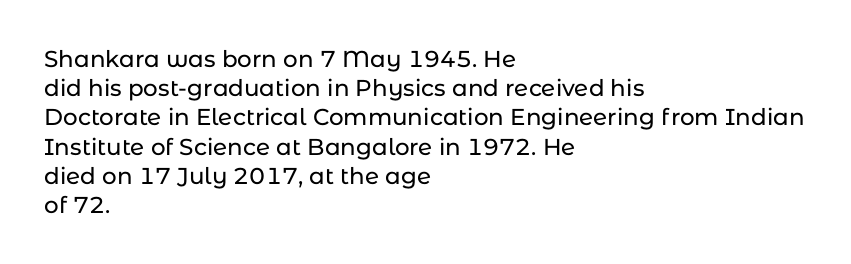
The image shows 23 px text type, upright; set left-aligned, normal line spacing (1.27x), normal letter spacing, not underlined.
